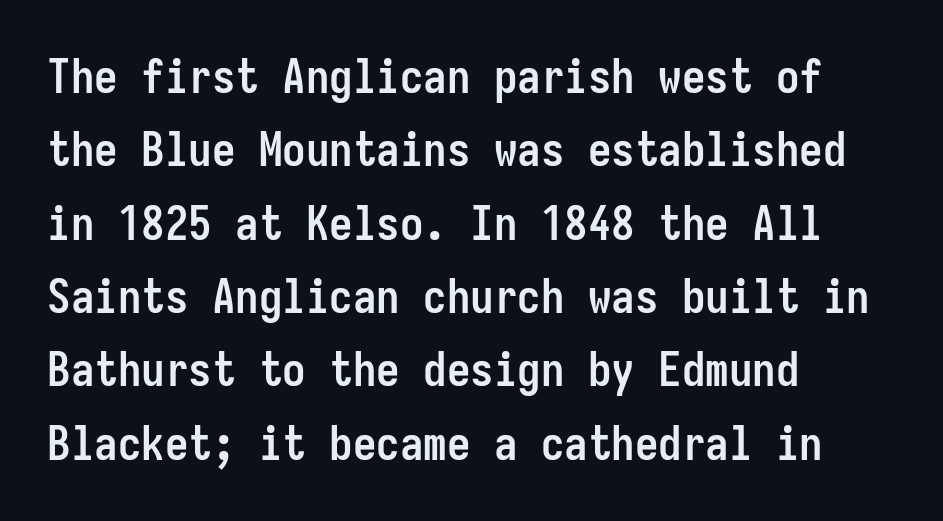
Q: Is the text bold? A: Yes.
Q: Is the text italic (slanted)? A: No, it is upright.
Q: Is the typeface a serif or a sans-serif typeface? A: Sans-serif.
Q: Is the text underlined? A: No.
Q: How is the paragraph aligned? A: Left-aligned.
Q: Is the spacing between letters normal or unusually wide? A: Normal.
Q: Is the spacing between lines tight, normal or loose? A: Normal.
Q: Width (condensed, normal, or wide)? A: Condensed.
Q: Stroke contrast? A: Low.
Q: x-height? A: Medium.
Q: Monospaced? A: Yes.
